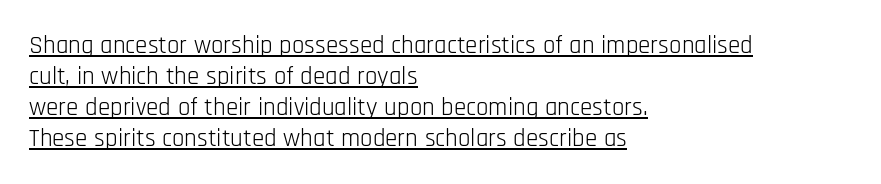
{"italic": "no", "bold": "no", "underline": "yes", "align": "left", "line_spacing_ratio": 1.24, "letter_spacing": "normal", "letter_spacing_em": 0.0, "glyph_px": 25}
